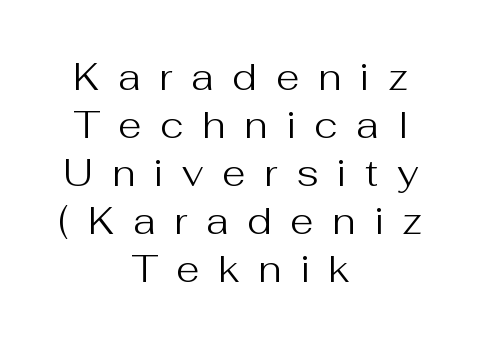
{"serif": "no", "italic": "no", "bold": "no", "weight": "regular", "width": "normal", "stroke_contrast": "medium", "x_height": "medium", "monospaced": "no", "underline": "no", "align": "center", "line_spacing": "normal", "line_spacing_ratio": 1.26, "letter_spacing": "wide", "letter_spacing_em": 0.49, "glyph_px": 38}
